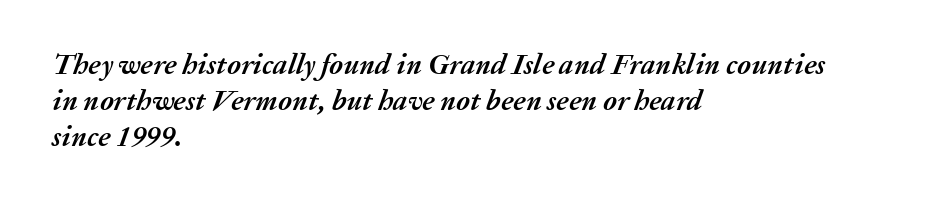
Do the characters align in a grid? No, the font is proportional. Observe the ordinary spacing: letters are neighbours, not strangers. Nobody drew a line under any word here. The ragged edge is on the right, which tells us the setting is flush left. Whoever set this chose a conventional vertical rhythm.
